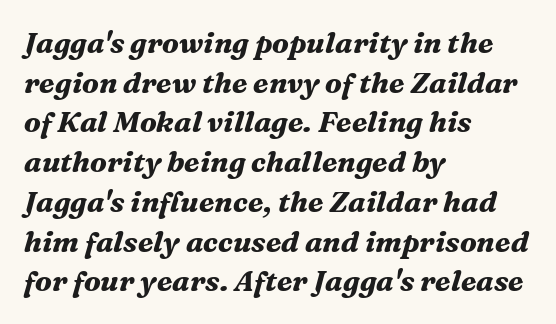
Only glyphs here, with clear space below each row. Is this a fixed-width face? No — the glyphs have proportional, varying widths. What stands out about the letter spacing? Nothing — it is the standard amount. The line-height multiplier appears to be the usual default. These lines stack with their left ends in a neat column.
